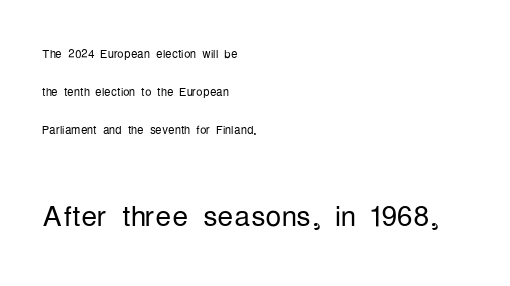
{"serif": "no", "italic": "no", "bold": "no", "weight": "light", "width": "condensed", "stroke_contrast": "low", "x_height": "medium", "monospaced": "no", "underline": "no", "align": "left", "line_spacing": "loose", "line_spacing_ratio": 2.36, "letter_spacing": "normal", "letter_spacing_em": 0.0, "larger_block": "second", "size_ratio": 2.5, "glyph_px": 40}
